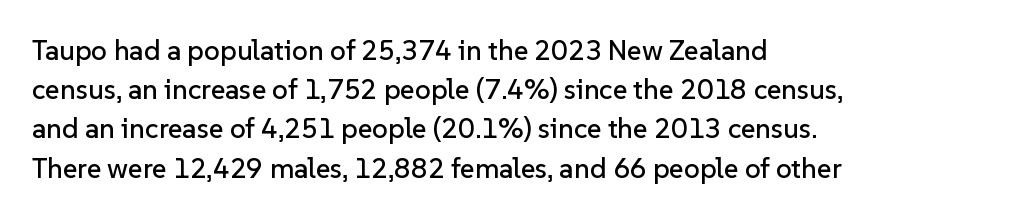
Q: Is the text italic (slanted)? A: No, it is upright.
Q: Is the typeface a serif or a sans-serif typeface? A: Sans-serif.
Q: Is the text underlined? A: No.
Q: How is the paragraph aligned? A: Left-aligned.
Q: Is the spacing between letters normal or unusually wide? A: Normal.
Q: Is the spacing between lines tight, normal or loose? A: Normal.
Q: Width (condensed, normal, or wide)? A: Normal.
Q: Stroke contrast? A: Low.
Q: x-height? A: Medium.
Q: Monospaced? A: No.
